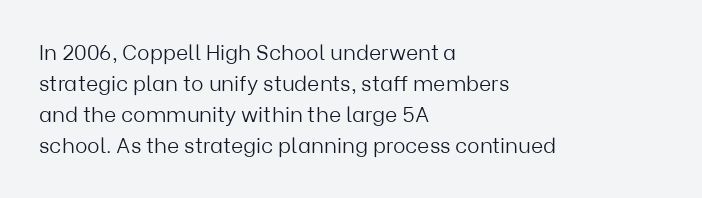
{"italic": "no", "bold": "no", "underline": "no", "align": "left", "line_spacing": "normal", "line_spacing_ratio": 1.47, "letter_spacing": "normal", "letter_spacing_em": 0.0, "glyph_px": 21}
